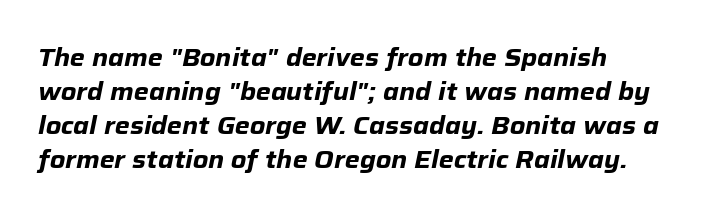
The image shows 24 px bold type, italic (leaning right); set left-aligned, normal line spacing (1.41x), normal letter spacing, not underlined.
